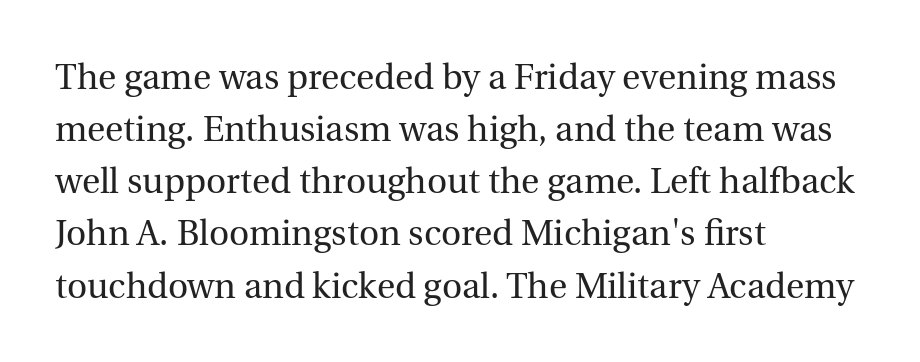
Q: Is the text bold? A: No.
Q: Is the text italic (slanted)? A: No, it is upright.
Q: Is the typeface a serif or a sans-serif typeface? A: Serif.
Q: Is the text underlined? A: No.
Q: How is the paragraph aligned? A: Left-aligned.
Q: Is the spacing between letters normal or unusually wide? A: Normal.
Q: Is the spacing between lines tight, normal or loose? A: Normal.
Q: Width (condensed, normal, or wide)? A: Normal.
Q: x-height? A: Medium.
Q: Monospaced? A: No.
